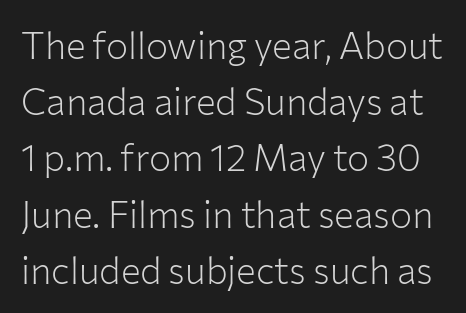
You can tell it's not italic because the verticals are truly vertical. Is the letter spacing exaggerated? No — it looks like the ordinary default. Students, observe: this is what conventionally led text looks like. Are there feet on the stems? There aren't — it's a sans. Stroke thickness stays within the range of a standard reading face or lighter. Spacing verdict: proportional, widths tailored to each character.
